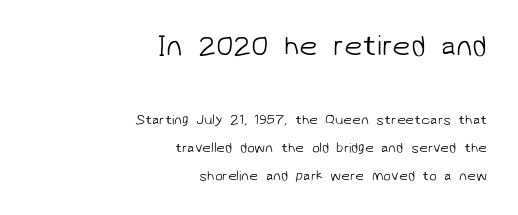
{"serif": "no", "bold": "no", "weight": "light", "width": "normal", "stroke_contrast": "low", "x_height": "medium", "monospaced": "no", "underline": "no", "align": "right", "line_spacing": "loose", "line_spacing_ratio": 2.0, "letter_spacing": "normal", "letter_spacing_em": 0.0, "larger_block": "first", "size_ratio": 2.07, "glyph_px": 29}
